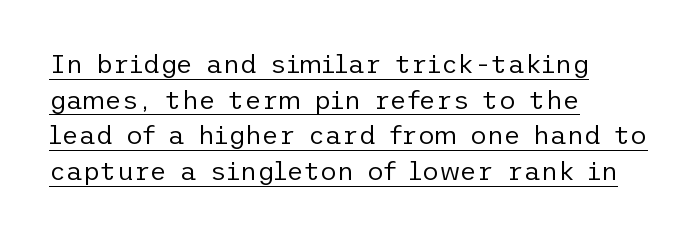
Q: Is the text bold? A: No.
Q: Is the text italic (slanted)? A: No, it is upright.
Q: Is the text underlined? A: Yes.
Q: How is the paragraph aligned? A: Left-aligned.
Q: Is the spacing between letters normal or unusually wide? A: Normal.
Q: Is the spacing between lines tight, normal or loose? A: Normal.
